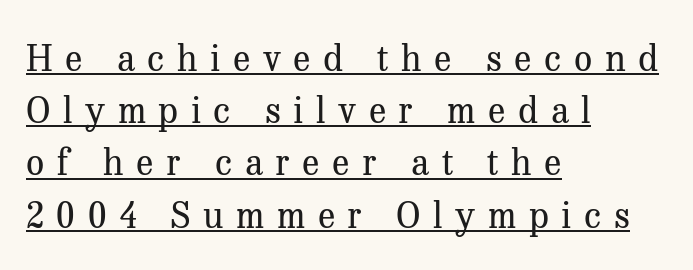
Rendered with straight, roman letterforms. Does the copy run flush right? No — it runs flush left. The letters are spread apart with noticeably loose tracking. Is this a sans? No — the strokes have serifs. Whoever set this chose a conventional vertical rhythm.
